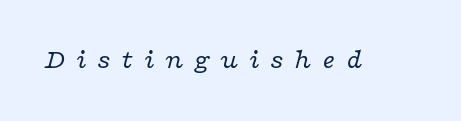
Tall strokes in this sample are angled rather than plumb. Only glyphs here, with clear space below each row. In terms of letterspacing, this is a distinctly airy, spread setting. Stroke thickness stays within the range of a standard reading face or lighter.
